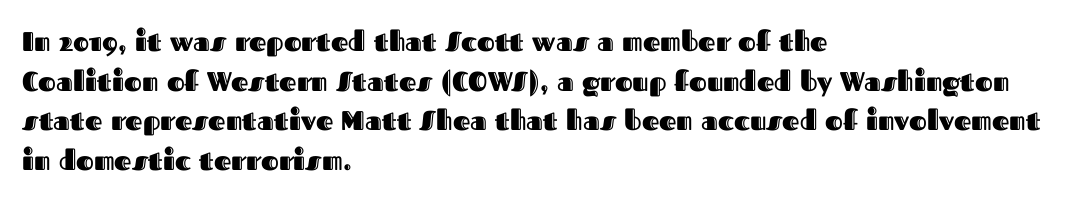
The image shows 27 px text type, upright; set left-aligned, normal line spacing (1.47x), normal letter spacing, not underlined.
